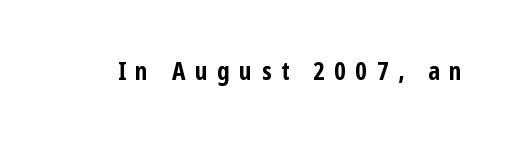
The image shows 24 px bold type, upright; set unusually wide letter spacing (+0.4 em), not underlined.
